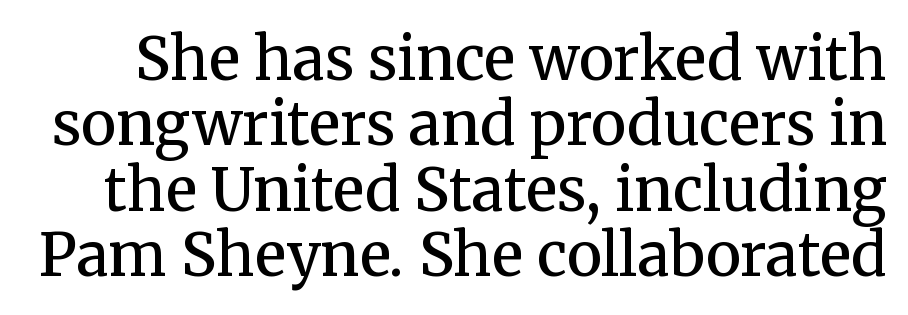
The image shows 59 px semibold serif type, upright; set tight line spacing (1.11x), normal letter spacing, not underlined; medium stroke contrast and a medium x-height.
